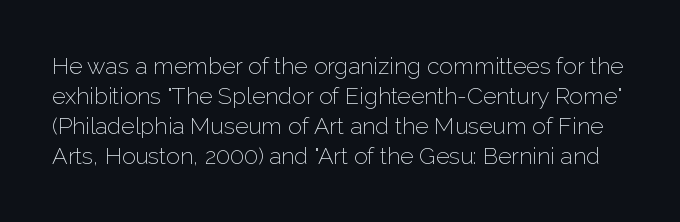
Q: Is the text bold? A: No.
Q: Is the text italic (slanted)? A: No, it is upright.
Q: Is the text underlined? A: No.
Q: Is the spacing between letters normal or unusually wide? A: Normal.
Q: Is the spacing between lines tight, normal or loose? A: Normal.
